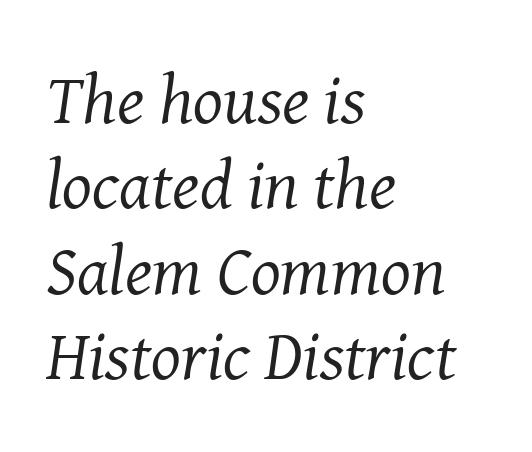
A typesetter would call this proportional, since set widths differ per character. Observe the lean: these are italic letterforms. The face used here is rendered with its standard letterfit. In CSS terms this would be text-align: left. Yep, those are serifs on the letters.
